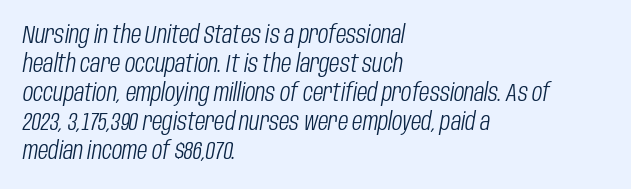
{"italic": "yes", "lean": "right", "slant_degrees": 10, "bold": "no", "underline": "no", "align": "left", "line_spacing_ratio": 1.21, "letter_spacing": "normal", "letter_spacing_em": 0.0, "glyph_px": 24}
